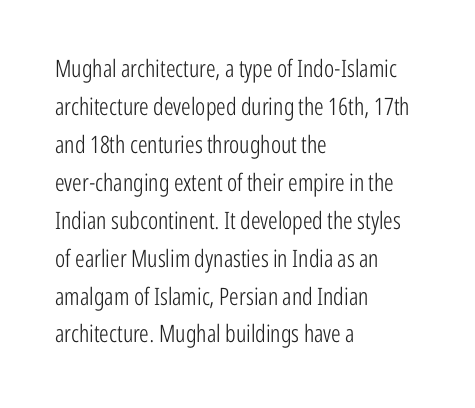
Caption: standard tracking, unaltered. How would I describe the line gaps? Plain and ordinary. Notice how the stems are strictly vertical — no italics here. The typeface has the unassuming heft of standard copy or less. The lines are quadded left.
